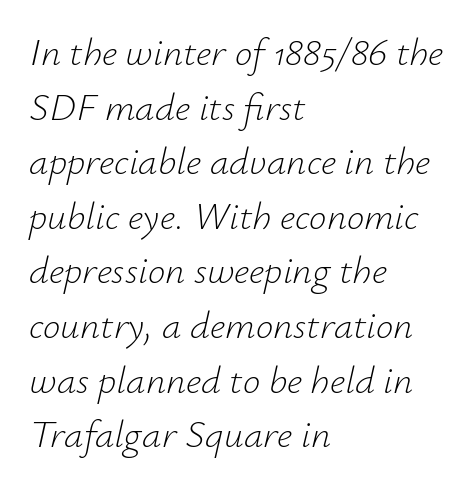
Q: Is the text bold? A: No.
Q: Is the text italic (slanted)? A: Yes, it leans right by about 12 degrees.
Q: Is the text underlined? A: No.
Q: How is the paragraph aligned? A: Left-aligned.
Q: Is the spacing between letters normal or unusually wide? A: Normal.
Q: Is the spacing between lines tight, normal or loose? A: Normal.
Q: Width (condensed, normal, or wide)? A: Normal.
Q: Stroke contrast? A: Low.
Q: x-height? A: Small.
Q: Monospaced? A: No.
